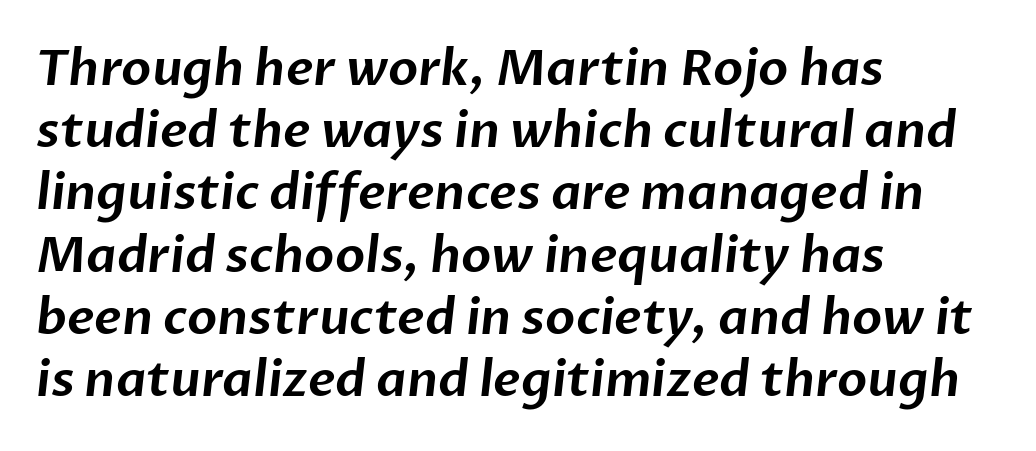
{"serif": "no", "width": "normal", "stroke_contrast": "low", "x_height": "medium", "monospaced": "no", "underline": "no", "align": "left", "line_spacing": "normal", "line_spacing_ratio": 1.27, "letter_spacing": "normal", "letter_spacing_em": 0.0, "glyph_px": 49}
